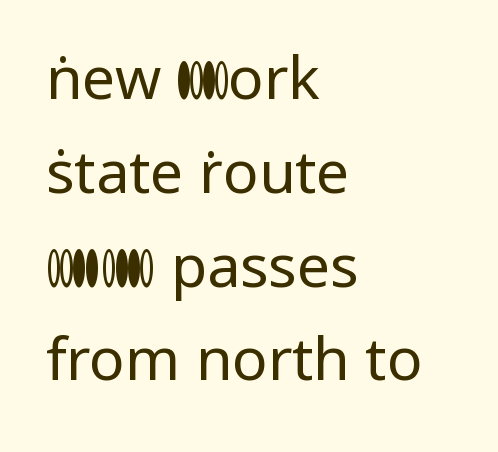
The image shows 59 px regular-weight sans-serif type, upright; set left-aligned, normal line spacing (1.59x), normal letter spacing, not underlined; low stroke contrast and a medium x-height.
